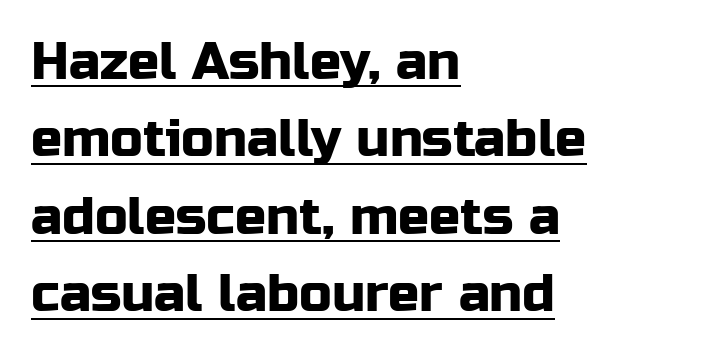
{"serif": "no", "italic": "no", "width": "normal", "stroke_contrast": "low", "x_height": "medium", "monospaced": "no", "underline": "yes", "align": "left", "line_spacing": "normal", "line_spacing_ratio": 1.49, "letter_spacing": "normal", "letter_spacing_em": 0.0, "glyph_px": 52}
